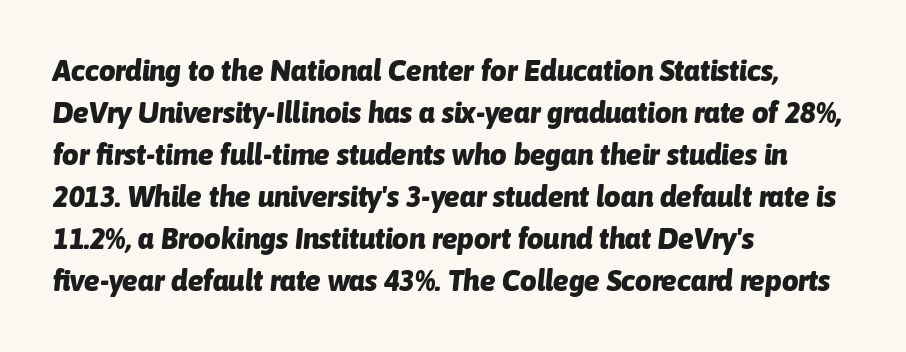
Q: Is the text bold? A: Yes.
Q: Is the text italic (slanted)? A: Yes, it leans right by about 6 degrees.
Q: Is the text underlined? A: No.
Q: How is the paragraph aligned? A: Left-aligned.
Q: Is the spacing between letters normal or unusually wide? A: Normal.
Q: Is the spacing between lines tight, normal or loose? A: Normal.
Q: Width (condensed, normal, or wide)? A: Normal.
Q: Stroke contrast? A: Low.
Q: x-height? A: Medium.
Q: Monospaced? A: No.
